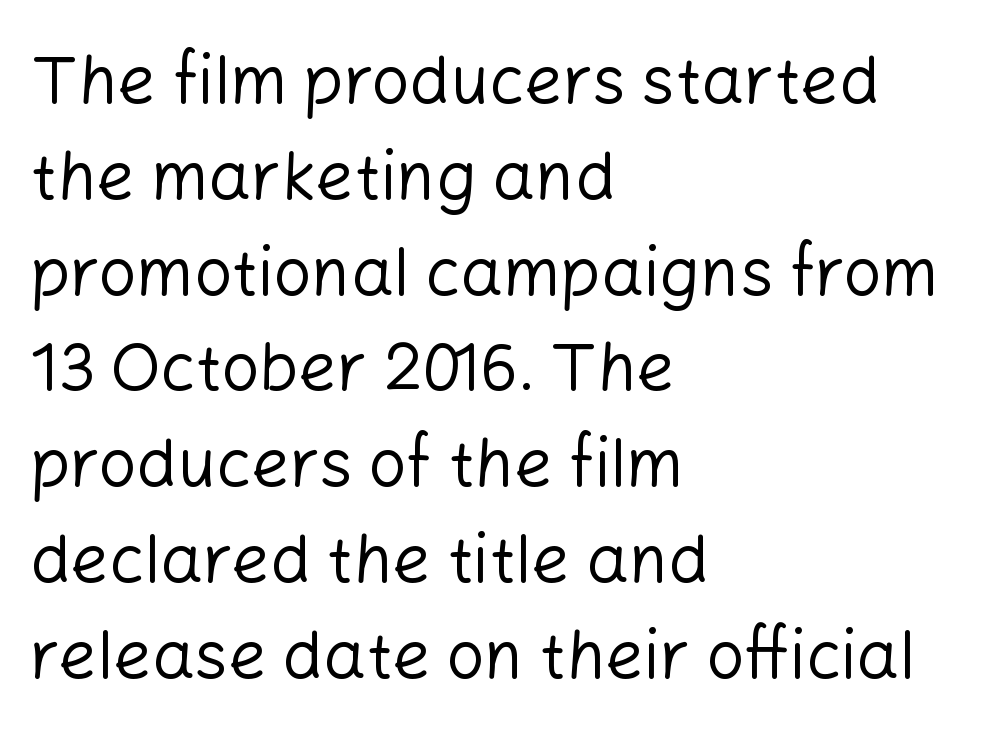
Q: Is the text bold? A: No.
Q: Is the text italic (slanted)? A: No, it is upright.
Q: Is the typeface a serif or a sans-serif typeface? A: Sans-serif.
Q: Is the text underlined? A: No.
Q: How is the paragraph aligned? A: Left-aligned.
Q: Is the spacing between letters normal or unusually wide? A: Normal.
Q: Is the spacing between lines tight, normal or loose? A: Normal.
Q: Width (condensed, normal, or wide)? A: Normal.
Q: Stroke contrast? A: Low.
Q: x-height? A: Medium.
Q: Monospaced? A: No.
